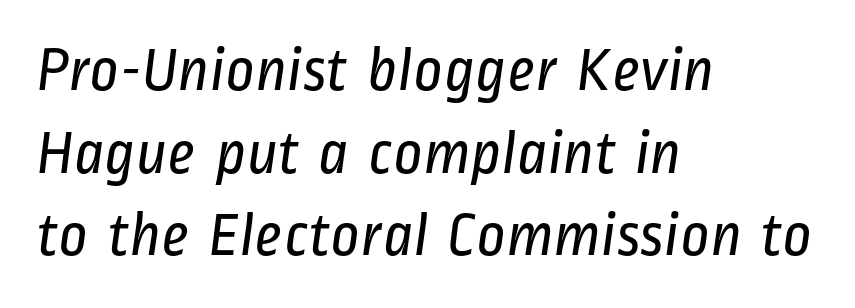
The image shows 63 px regular-weight, condensed sans-serif type; set left-aligned, normal line spacing (1.31x), normal letter spacing, not underlined; low stroke contrast and a medium x-height.
